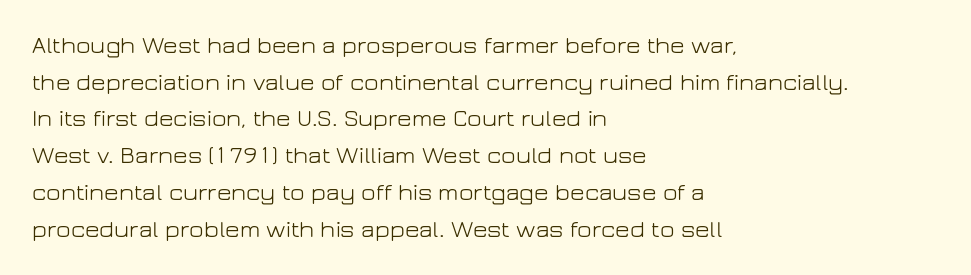
Weight: in the light-to-regular range. In CSS terms this would be text-align: left. The letters stand straight up with perfectly vertical stems. Each new line begins a customary step beneath the previous one. Characters follow at the spacing the type designer built in.
